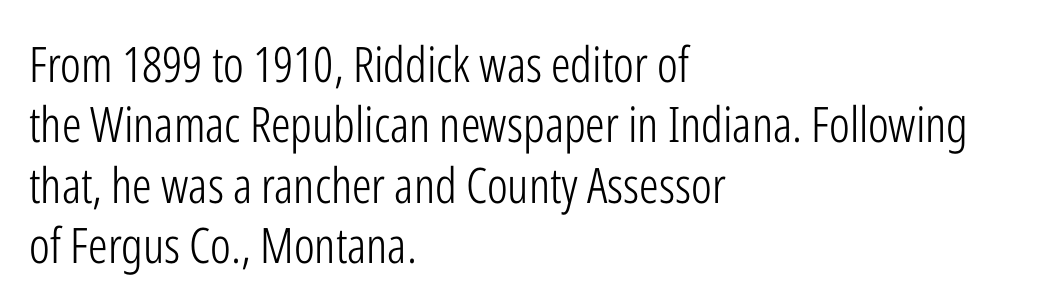
The letterforms sit shoulder to shoulder at normal distance. Has an underline been added? It has not. This sample has the flowing, uneven cadence of proportional lettering. A typesetter would label this face a sans. Nope, not italic — everything's standing straight. The rendering anchors every line to the left-hand side.
